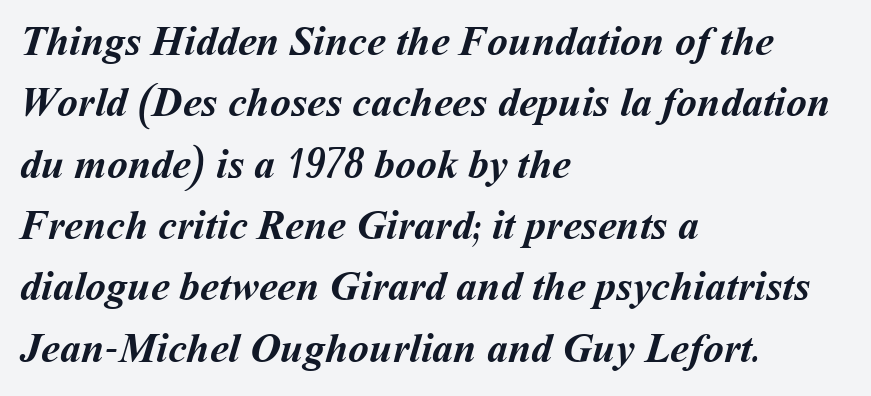
Q: Is the text bold? A: Yes.
Q: Is the text underlined? A: No.
Q: How is the paragraph aligned? A: Left-aligned.
Q: Is the spacing between letters normal or unusually wide? A: Normal.
Q: Is the spacing between lines tight, normal or loose? A: Normal.
Q: Width (condensed, normal, or wide)? A: Normal.
Q: Stroke contrast? A: Medium.
Q: x-height? A: Medium.
Q: Monospaced? A: No.
